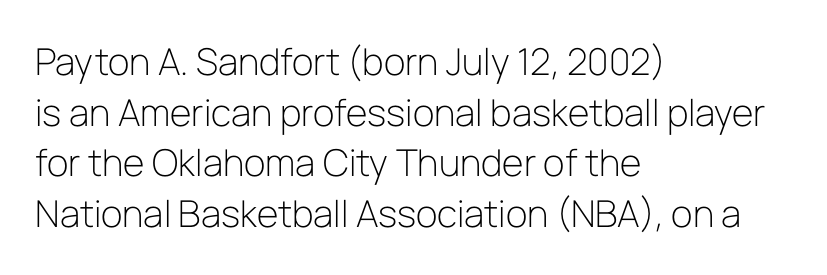
Q: Is the text bold? A: No.
Q: Is the text italic (slanted)? A: No, it is upright.
Q: Is the typeface a serif or a sans-serif typeface? A: Sans-serif.
Q: Is the text underlined? A: No.
Q: How is the paragraph aligned? A: Left-aligned.
Q: Is the spacing between letters normal or unusually wide? A: Normal.
Q: Is the spacing between lines tight, normal or loose? A: Normal.
Q: Width (condensed, normal, or wide)? A: Normal.
Q: Stroke contrast? A: Low.
Q: x-height? A: Medium.
Q: Monospaced? A: No.
